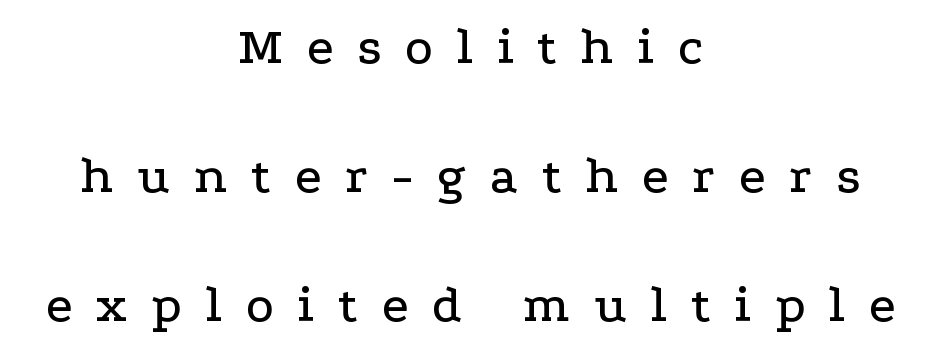
{"serif": "yes", "italic": "no", "width": "wide", "stroke_contrast": "low", "x_height": "medium", "monospaced": "no", "underline": "no", "align": "center", "line_spacing": "loose", "line_spacing_ratio": 2.43, "letter_spacing": "wide", "letter_spacing_em": 0.45, "glyph_px": 53}
